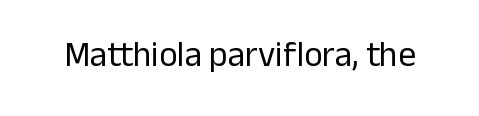
{"serif": "no", "italic": "no", "bold": "no", "weight": "regular", "width": "normal", "stroke_contrast": "low", "x_height": "medium", "monospaced": "no", "underline": "no", "letter_spacing": "normal", "letter_spacing_em": 0.0, "glyph_px": 35}
